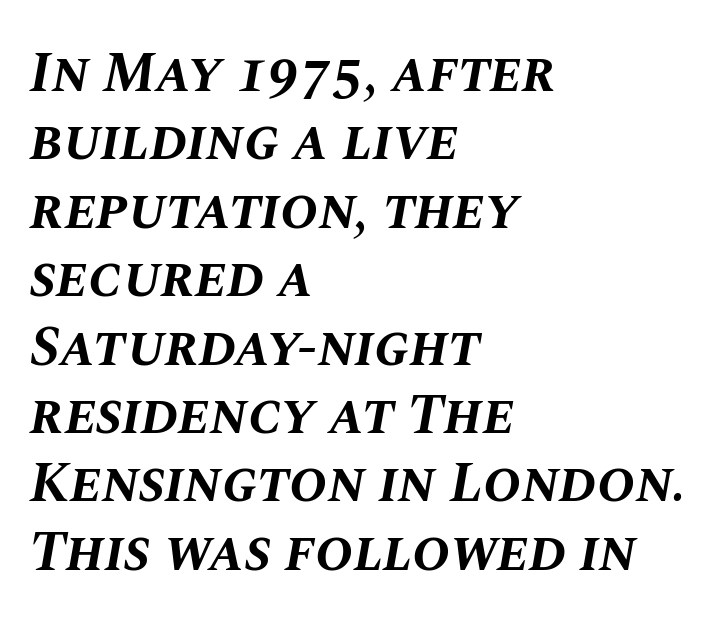
Q: Is the text bold? A: Yes.
Q: Is the text italic (slanted)? A: Yes, it leans right by about 10 degrees.
Q: Is the text underlined? A: No.
Q: How is the paragraph aligned? A: Left-aligned.
Q: Is the spacing between letters normal or unusually wide? A: Normal.
Q: Width (condensed, normal, or wide)? A: Normal.
Q: Stroke contrast? A: Medium.
Q: x-height? A: Large.
Q: Monospaced? A: No.
